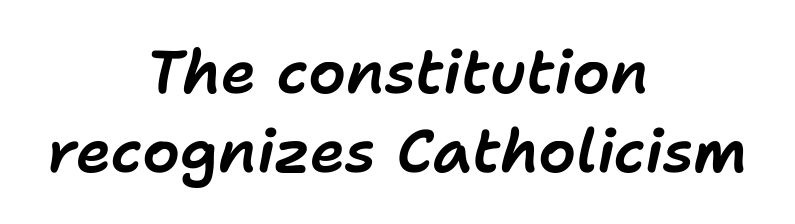
Standard letterfit; no display-style spreading of the glyphs. Notice how the stems are inclined rather than vertical — that's the hallmark of italics. The words here are not underlined. Centered paragraph, ragged on both sides. Leading: standard. These lines are rendered in a variable-pitch font.
